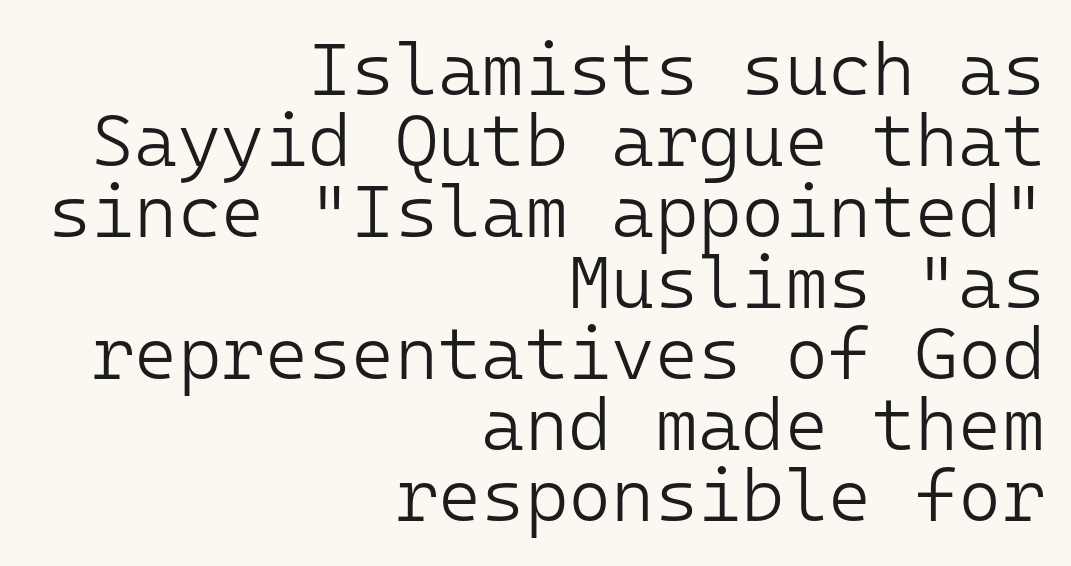
Q: Is the text bold? A: No.
Q: Is the text italic (slanted)? A: No, it is upright.
Q: Is the typeface a serif or a sans-serif typeface? A: Sans-serif.
Q: Is the text underlined? A: No.
Q: How is the paragraph aligned? A: Right-aligned.
Q: Is the spacing between letters normal or unusually wide? A: Normal.
Q: Is the spacing between lines tight, normal or loose? A: Tight.
Q: Width (condensed, normal, or wide)? A: Normal.
Q: Stroke contrast? A: Low.
Q: x-height? A: Medium.
Q: Monospaced? A: Yes.
